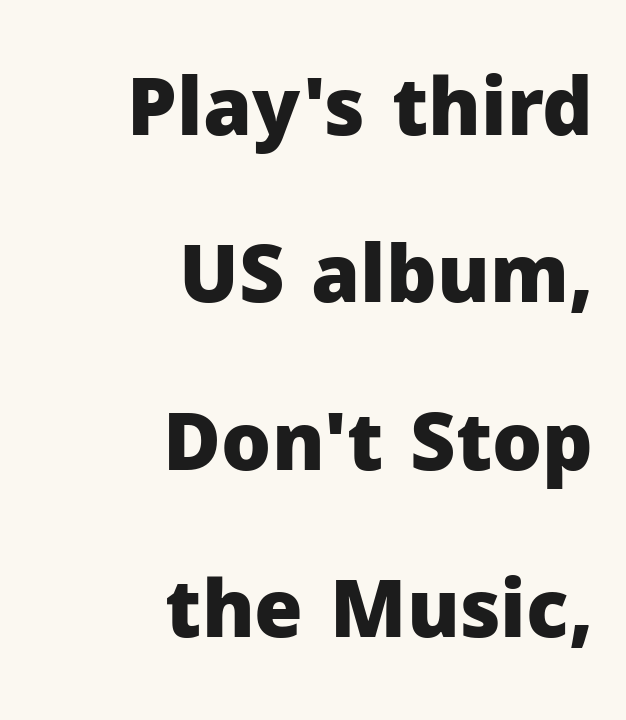
Designer's note — italics off, roman on. The designer went with a sans here, leaving each stem footless. Spacing verdict: proportional, widths tailored to each character. Unmarked baselines from the first word to the last.
